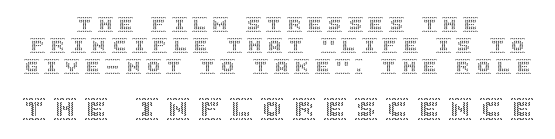
Q: Is the text italic (slanted)? A: No, it is upright.
Q: Is the text underlined? A: No.
Q: How is the paragraph aligned? A: Centered.
Q: Is the spacing between letters normal or unusually wide? A: Unusually wide.
Q: Is the spacing between lines tight, normal or loose? A: Normal.
Q: Which block of text is set in a larger size, the first (top) or the second (bottom)? A: The second (bottom) one.
